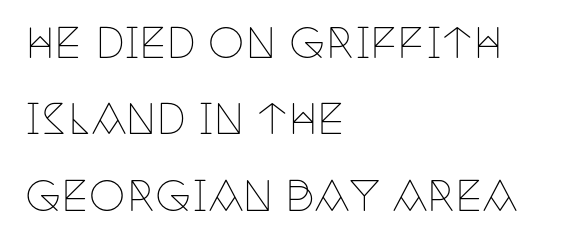
Students, note that the glyphs here touch the page at normal intervals. The axis of the letterforms is exactly vertical. Observe the serifs anchoring each vertical stroke in this sample. Descender tails drop into unmarked territory. Proportional: the letters do not fall into vertical columns.
